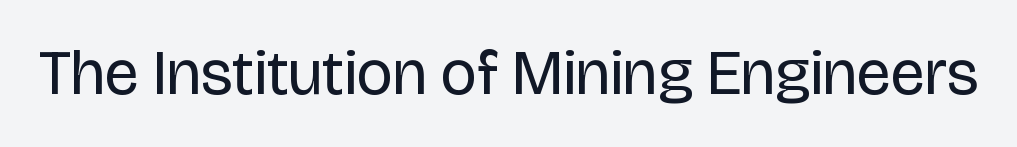
Weight class: somewhere from thin through regular. When letters stand straight like this, we call the style roman or upright. Varying glyph widths throughout — classic text-font behaviour. This rendering leaves character spacing at its baseline value.
